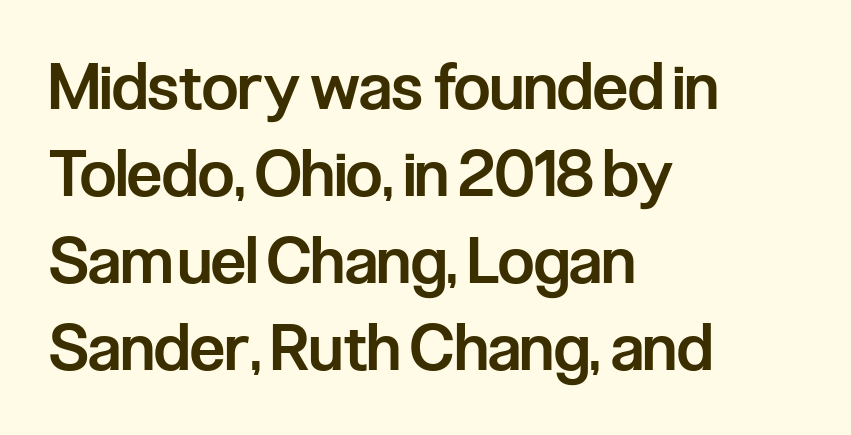
Q: Is the text bold? A: Semi-bold.
Q: Is the text italic (slanted)? A: No, it is upright.
Q: Is the typeface a serif or a sans-serif typeface? A: Sans-serif.
Q: Is the text underlined? A: No.
Q: How is the paragraph aligned? A: Left-aligned.
Q: Is the spacing between letters normal or unusually wide? A: Normal.
Q: Is the spacing between lines tight, normal or loose? A: Normal.
Q: Width (condensed, normal, or wide)? A: Condensed.
Q: Stroke contrast? A: Low.
Q: x-height? A: Medium.
Q: Monospaced? A: No.
